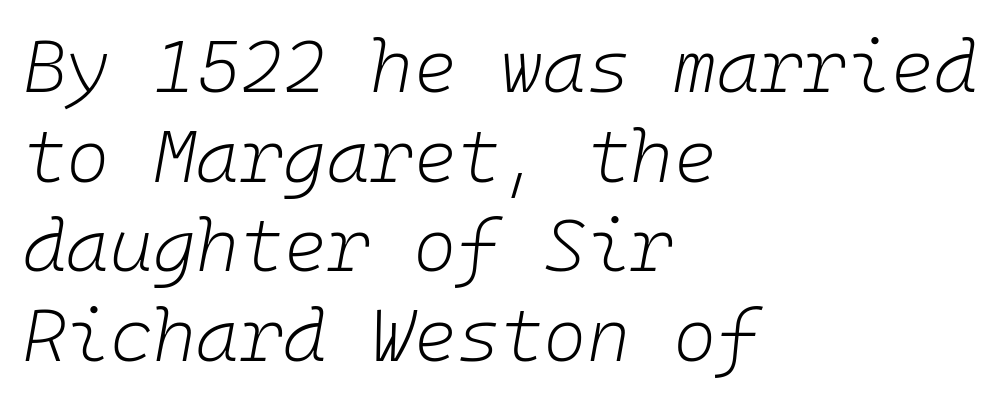
You could count columns in this text — the font is strictly monospaced. Stroke thickness stays within the range of a standard reading face or lighter. Line beginnings align vertically; line endings do not. The specimen omits any rule beneath the text block's lines. No extra tracking has been applied to these lines.
